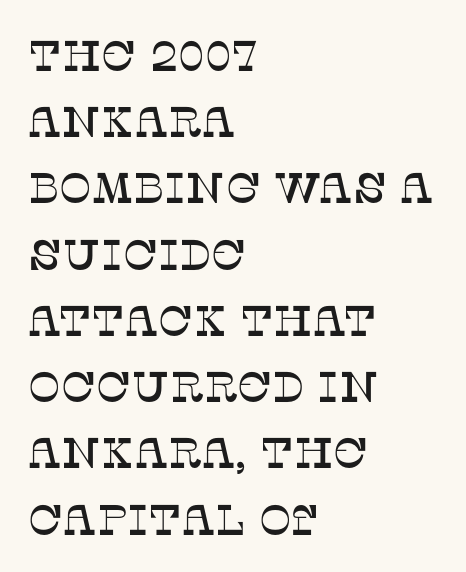
The image shows 43 px serif type, upright; set left-aligned, normal line spacing (1.54x), normal letter spacing, not underlined; low stroke contrast and a large x-height.
